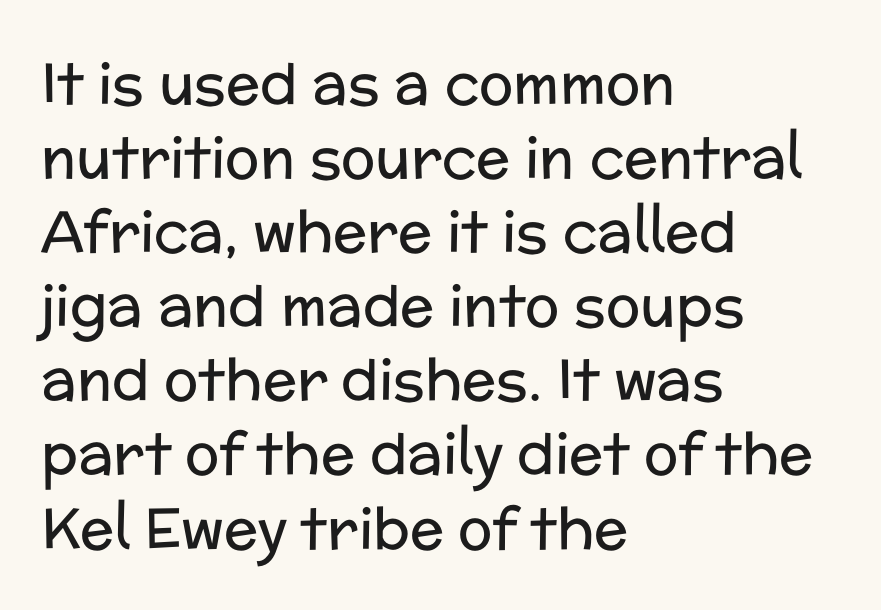
The image shows 57 px regular-weight sans-serif type, upright; set left-aligned, normal line spacing (1.3x), normal letter spacing, not underlined; low stroke contrast and a medium x-height.
